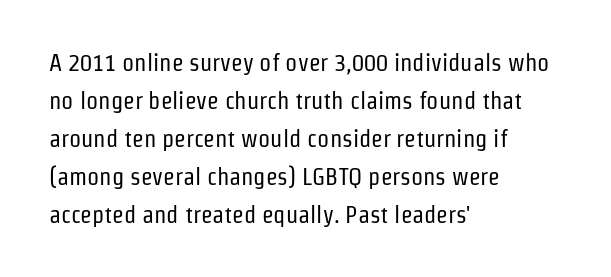
Caption: standard tracking, unaltered. How would I describe the line gaps? Plain and ordinary. Notice how the stems are strictly vertical — no italics here. The typeface has the unassuming heft of standard copy or less. The lines are quadded left.
